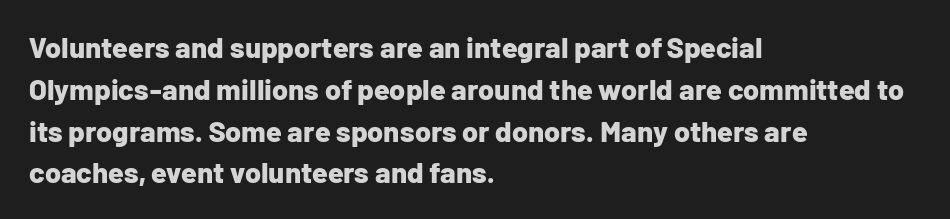
{"serif": "no", "italic": "no", "bold": "yes", "weight": "bold", "width": "normal", "stroke_contrast": "low", "x_height": "medium", "monospaced": "no", "underline": "no", "align": "left", "line_spacing": "normal", "line_spacing_ratio": 1.44, "letter_spacing": "normal", "letter_spacing_em": 0.0, "glyph_px": 29}
